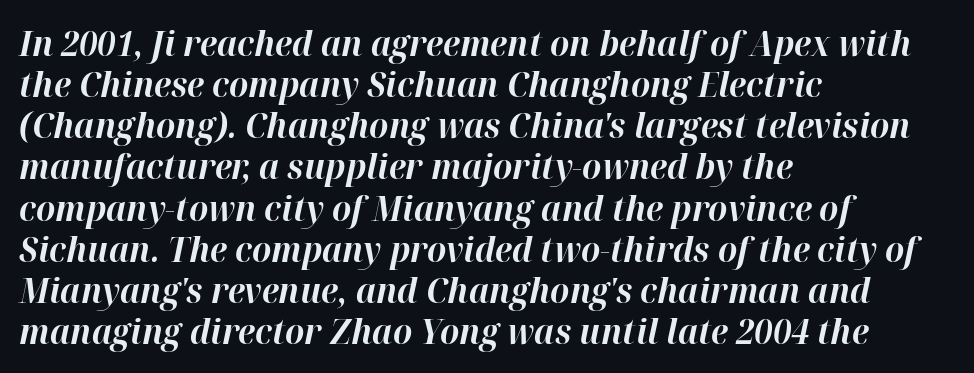
{"italic": "yes", "lean": "right", "slant_degrees": 12, "bold": "yes", "weight": "bold", "width": "normal", "stroke_contrast": "high", "x_height": "medium", "monospaced": "no", "underline": "no", "align": "left", "line_spacing_ratio": 1.21, "letter_spacing": "normal", "letter_spacing_em": 0.0, "glyph_px": 34}
